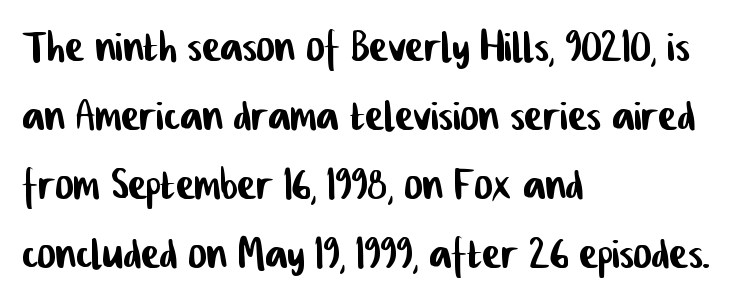
The image shows 56 px condensed sans-serif type; set left-aligned, line spacing 1.23x, normal letter spacing, not underlined; low stroke contrast and a medium x-height.
